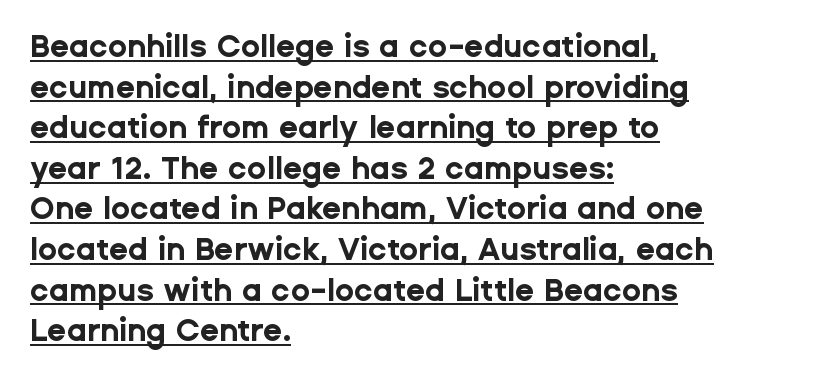
In terms of weight, the rendering is a true, heavy bold. The glyphs in this specimen are sans serif. Students, note that the glyphs here touch the page at normal intervals. The leading is moderate, giving the passage an even texture. Tall strokes in this sample are plumb rather than angled.
